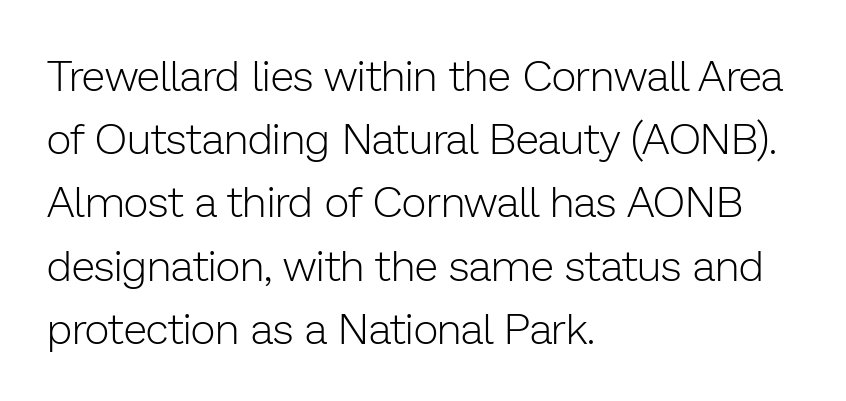
{"serif": "no", "italic": "no", "bold": "no", "weight": "light", "width": "normal", "stroke_contrast": "low", "x_height": "medium", "monospaced": "no", "underline": "no", "align": "left", "line_spacing": "normal", "line_spacing_ratio": 1.47, "letter_spacing": "normal", "letter_spacing_em": 0.0, "glyph_px": 43}
